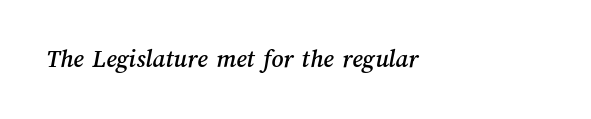
{"underline": "no", "align": "left", "letter_spacing": "normal", "letter_spacing_em": 0.0, "glyph_px": 26}
